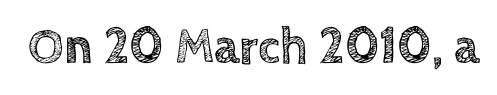
{"italic": "no", "width": "normal", "x_height": "large", "monospaced": "no", "underline": "no", "letter_spacing": "normal", "letter_spacing_em": 0.0, "glyph_px": 50}
